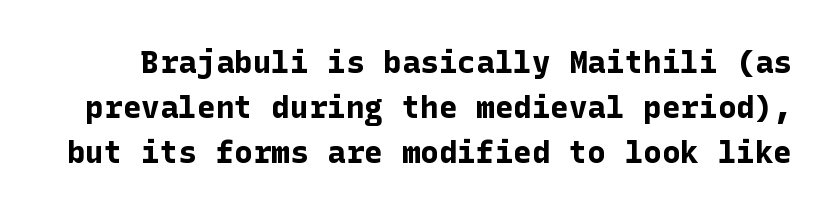
{"serif": "no", "italic": "no", "bold": "yes", "weight": "bold", "width": "normal", "stroke_contrast": "low", "x_height": "medium", "underline": "no", "line_spacing": "normal", "line_spacing_ratio": 1.45, "letter_spacing": "normal", "letter_spacing_em": 0.0, "glyph_px": 31}
